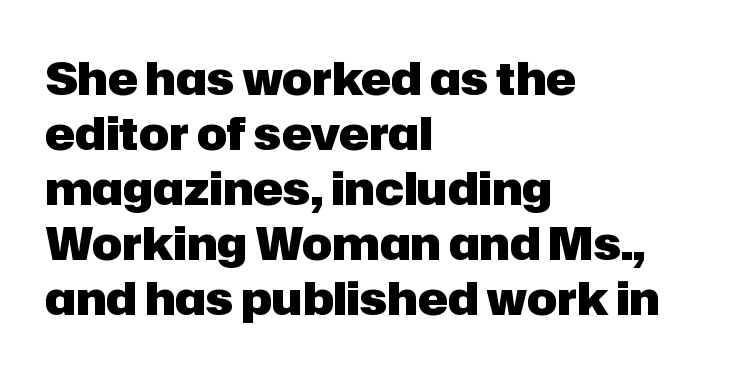
Q: Is the text bold? A: Yes.
Q: Is the text italic (slanted)? A: No, it is upright.
Q: Is the typeface a serif or a sans-serif typeface? A: Sans-serif.
Q: Is the text underlined? A: No.
Q: How is the paragraph aligned? A: Left-aligned.
Q: Is the spacing between letters normal or unusually wide? A: Normal.
Q: Width (condensed, normal, or wide)? A: Normal.
Q: Stroke contrast? A: Low.
Q: x-height? A: Medium.
Q: Monospaced? A: No.
